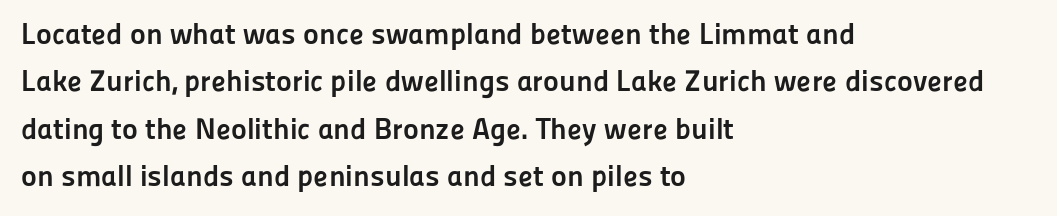
{"serif": "no", "italic": "no", "bold": "yes", "weight": "semibold", "width": "normal", "stroke_contrast": "low", "x_height": "medium", "monospaced": "no", "underline": "no", "align": "left", "line_spacing": "normal", "line_spacing_ratio": 1.58, "letter_spacing": "normal", "letter_spacing_em": 0.0, "glyph_px": 30}
